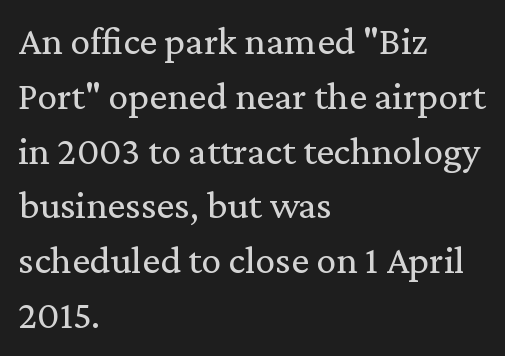
The image shows 40 px regular-weight serif type, upright; set left-aligned, normal line spacing (1.37x), normal letter spacing, not underlined; low stroke contrast and a medium x-height.
